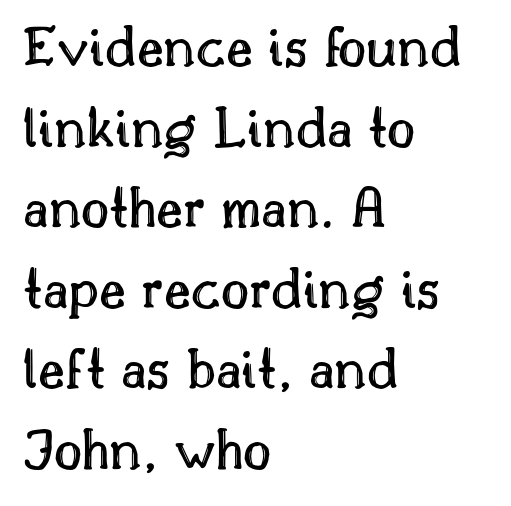
Q: Is the text italic (slanted)? A: No, it is upright.
Q: Is the text underlined? A: No.
Q: How is the paragraph aligned? A: Left-aligned.
Q: Is the spacing between letters normal or unusually wide? A: Normal.
Q: Is the spacing between lines tight, normal or loose? A: Normal.
Q: Width (condensed, normal, or wide)? A: Normal.
Q: x-height? A: Small.
Q: Monospaced? A: No.
